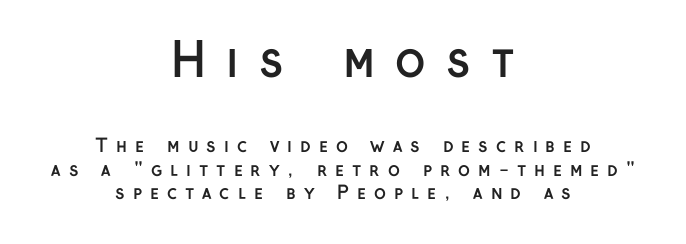
{"serif": "no", "italic": "no", "bold": "yes", "weight": "semibold", "width": "normal", "stroke_contrast": "low", "x_height": "medium", "monospaced": "no", "underline": "no", "align": "center", "line_spacing": "normal", "line_spacing_ratio": 1.31, "letter_spacing": "wide", "letter_spacing_em": 0.44, "larger_block": "first", "size_ratio": 2.56, "glyph_px": 46}
